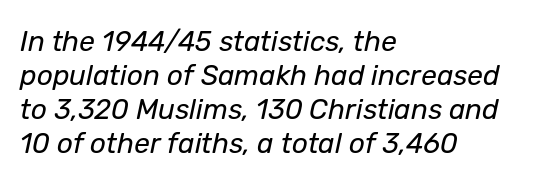
Q: Is the text bold? A: No.
Q: Is the text italic (slanted)? A: Yes, it leans right by about 12 degrees.
Q: Is the text underlined? A: No.
Q: How is the paragraph aligned? A: Left-aligned.
Q: Is the spacing between letters normal or unusually wide? A: Normal.
Q: Width (condensed, normal, or wide)? A: Normal.
Q: Stroke contrast? A: Low.
Q: x-height? A: Medium.
Q: Monospaced? A: No.
